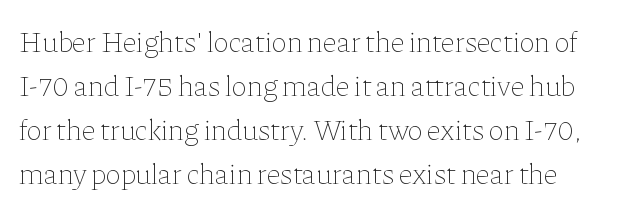
Q: Is the text bold? A: No.
Q: Is the text italic (slanted)? A: No, it is upright.
Q: Is the text underlined? A: No.
Q: Is the spacing between letters normal or unusually wide? A: Normal.
Q: Is the spacing between lines tight, normal or loose? A: Normal.
Q: Width (condensed, normal, or wide)? A: Normal.
Q: Stroke contrast? A: Low.
Q: x-height? A: Medium.
Q: Monospaced? A: No.
